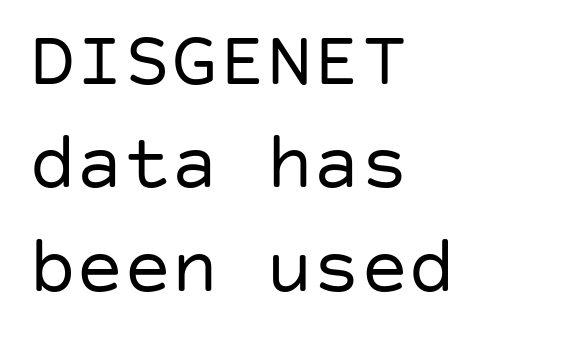
Grotesque or geometric, the face here clearly has no serifs. This sample uses an upright cut, with every glyph sitting square on the baseline. This reads as an unemphasized weight, regular at the heaviest. Quick note: interline space is typical.
